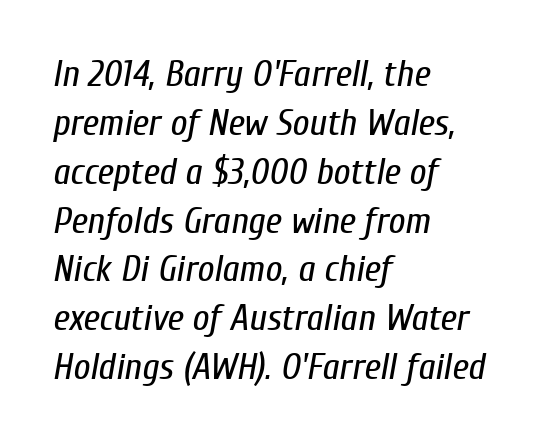
Q: Is the text bold? A: No.
Q: Is the text italic (slanted)? A: Yes, it leans right by about 10 degrees.
Q: Is the text underlined? A: No.
Q: How is the paragraph aligned? A: Left-aligned.
Q: Is the spacing between letters normal or unusually wide? A: Normal.
Q: Is the spacing between lines tight, normal or loose? A: Normal.
Q: Width (condensed, normal, or wide)? A: Condensed.
Q: Stroke contrast? A: Low.
Q: x-height? A: Medium.
Q: Monospaced? A: No.
